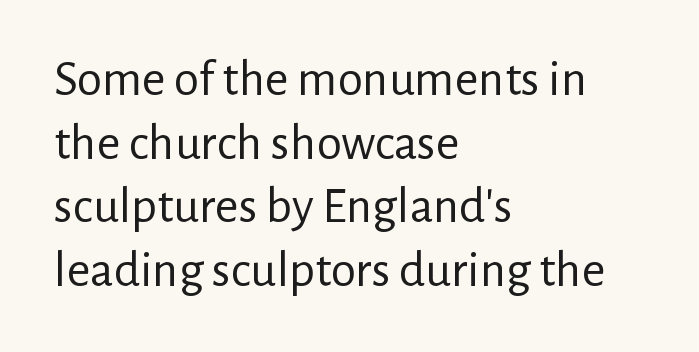
Q: Is the text bold? A: No.
Q: Is the text italic (slanted)? A: No, it is upright.
Q: Is the typeface a serif or a sans-serif typeface? A: Sans-serif.
Q: Is the text underlined? A: No.
Q: How is the paragraph aligned? A: Left-aligned.
Q: Is the spacing between letters normal or unusually wide? A: Normal.
Q: Is the spacing between lines tight, normal or loose? A: Normal.
Q: Width (condensed, normal, or wide)? A: Normal.
Q: Stroke contrast? A: Low.
Q: x-height? A: Medium.
Q: Monospaced? A: No.
